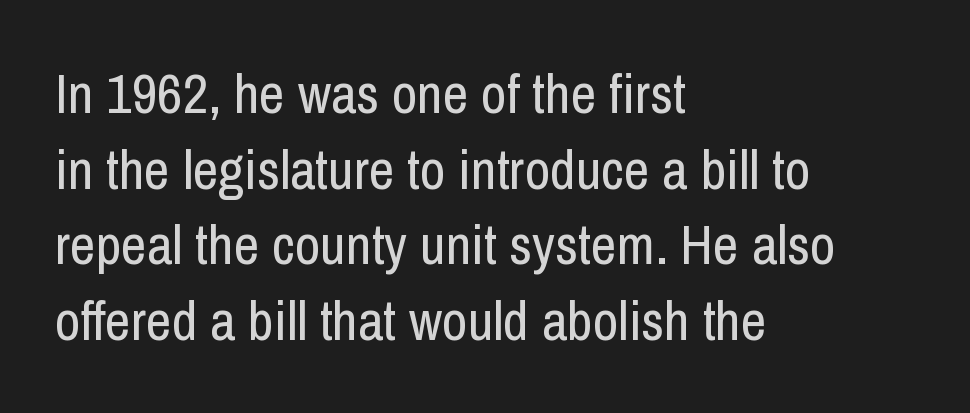
Q: Is the text bold? A: No.
Q: Is the text italic (slanted)? A: No, it is upright.
Q: Is the typeface a serif or a sans-serif typeface? A: Sans-serif.
Q: Is the text underlined? A: No.
Q: How is the paragraph aligned? A: Left-aligned.
Q: Is the spacing between letters normal or unusually wide? A: Normal.
Q: Is the spacing between lines tight, normal or loose? A: Normal.
Q: Width (condensed, normal, or wide)? A: Condensed.
Q: Stroke contrast? A: Low.
Q: x-height? A: Medium.
Q: Monospaced? A: No.
